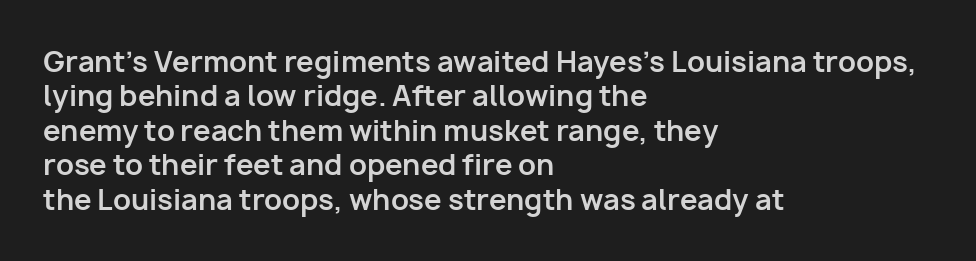
The image shows 28 px bold sans-serif type, upright; set left-aligned, line spacing 1.23x, normal letter spacing, not underlined; low stroke contrast and a medium x-height.
